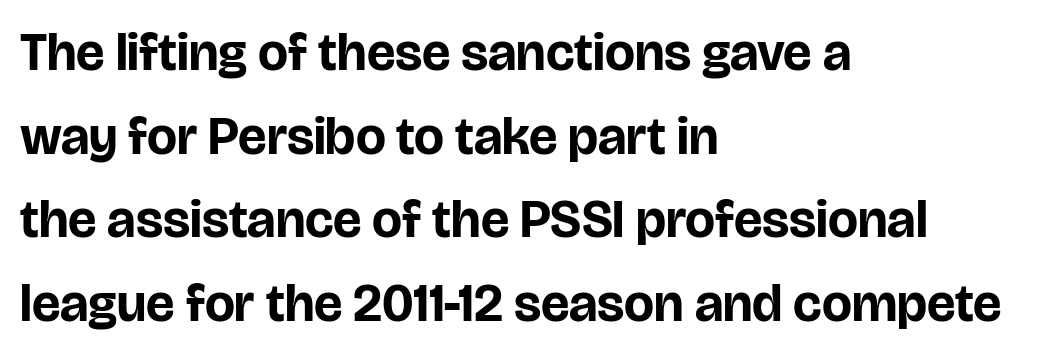
This block has exactly the height ordinary leading produces. This is sans-serif lettering, the kind often seen on screens and signage. Note the varied advance widths — an 'i' is clearly narrower than an 'm'. In terms of posture, this sample is upright.
